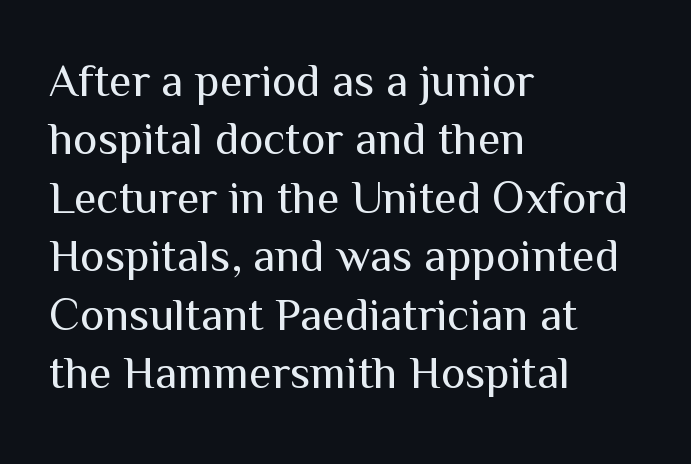
{"serif": "no", "italic": "no", "bold": "no", "weight": "regular", "width": "normal", "stroke_contrast": "medium", "x_height": "medium", "monospaced": "no", "underline": "no", "align": "left", "line_spacing": "normal", "line_spacing_ratio": 1.27, "letter_spacing": "normal", "letter_spacing_em": 0.0, "glyph_px": 46}
